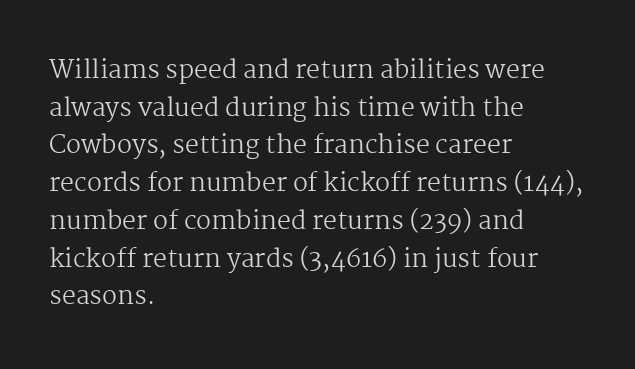
The image shows 25 px text type, upright; set left-aligned, normal line spacing (1.51x), normal letter spacing, not underlined.
